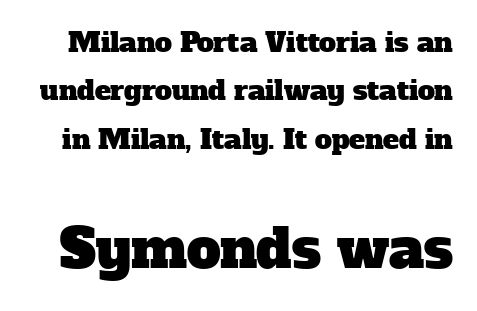
The image shows 54 px serif type; set line spacing 1.79x, normal letter spacing, not underlined; the second (bottom) block is 2.0x larger; low stroke contrast and a medium x-height.
